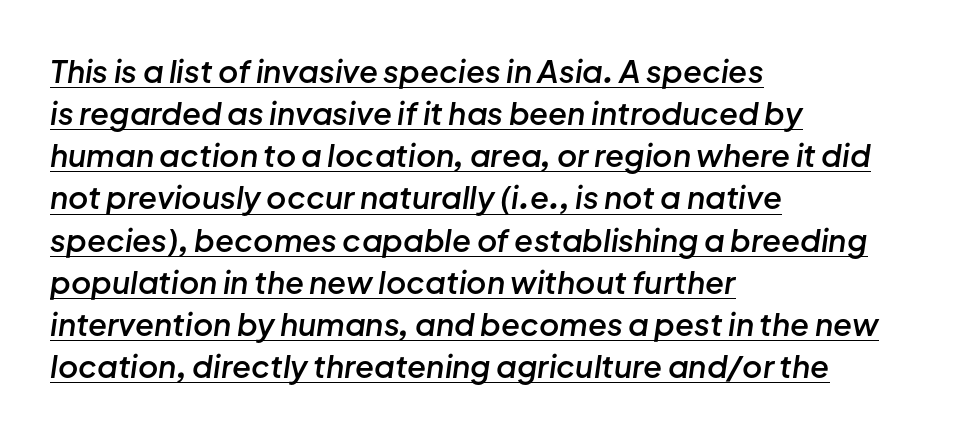
Q: Is the text bold? A: Semi-bold.
Q: Is the text italic (slanted)? A: Yes, it leans right by about 8 degrees.
Q: Is the text underlined? A: Yes.
Q: How is the paragraph aligned? A: Left-aligned.
Q: Is the spacing between letters normal or unusually wide? A: Normal.
Q: Is the spacing between lines tight, normal or loose? A: Normal.
Q: Width (condensed, normal, or wide)? A: Normal.
Q: Stroke contrast? A: Low.
Q: x-height? A: Medium.
Q: Monospaced? A: No.
